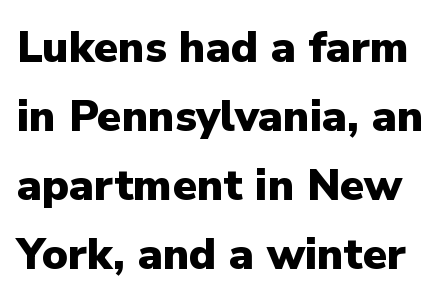
The image shows 44 px heavy sans-serif type, upright; set normal line spacing (1.57x), normal letter spacing, not underlined; low stroke contrast and a medium x-height.
